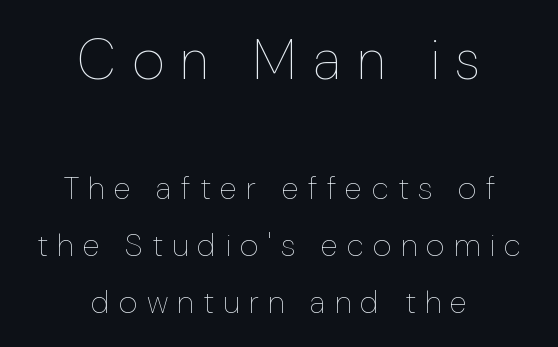
Q: Is the text bold? A: No.
Q: Is the text italic (slanted)? A: No, it is upright.
Q: Is the text underlined? A: No.
Q: How is the paragraph aligned? A: Centered.
Q: Is the spacing between letters normal or unusually wide? A: Unusually wide.
Q: Which block of text is set in a larger size, the first (top) or the second (bottom)? A: The first (top) one.
Q: Width (condensed, normal, or wide)? A: Normal.
Q: Stroke contrast? A: Low.
Q: x-height? A: Medium.
Q: Monospaced? A: No.
